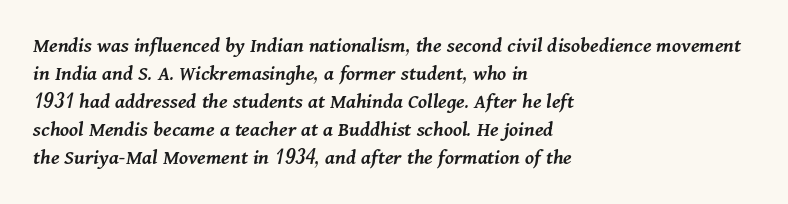
Has an underline been added? It has not. Reading down the column, the eye jumps a familiar distance to each next line. Layout note: lines flush left. In terms of letterspacing, this is plain default setting. Firm but not heavy-handed strokes: this text is semibold.
